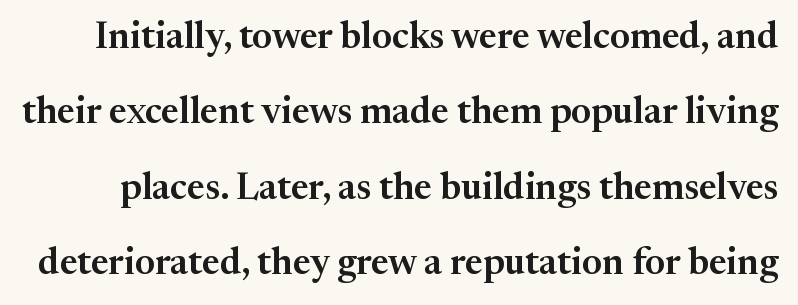
The image shows 37 px serif type, upright; set loose line spacing (2.04x), normal letter spacing, not underlined; medium stroke contrast and a medium x-height.
